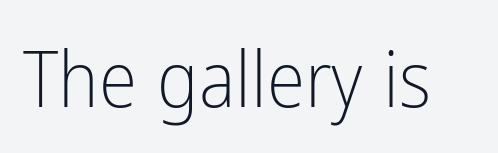
The image shows 78 px light, condensed sans-serif type, upright; set normal letter spacing, not underlined; low stroke contrast and a medium x-height.
